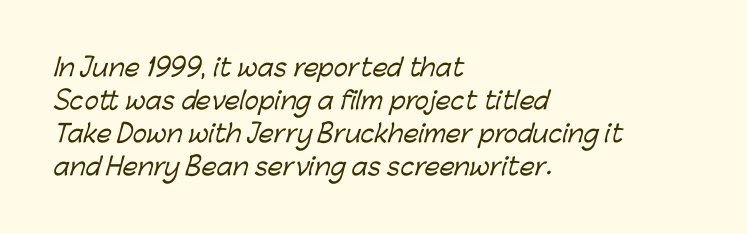
Line beginnings align vertically; line endings do not. Tracking here is standard; glyphs follow each other at the usual distance. This rendering features lettering with no underline. The vertical gap from one line to the next is medium.
